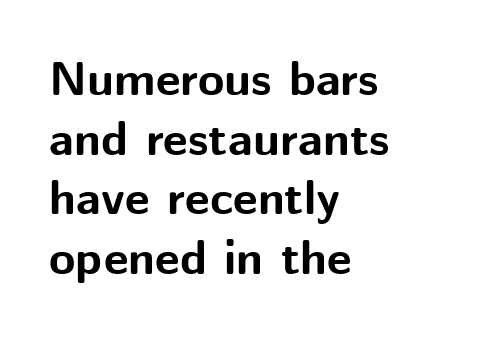
The image shows 48 px bold sans-serif type, upright; set left-aligned, line spacing 1.24x, normal letter spacing, not underlined; medium stroke contrast and a medium x-height.
